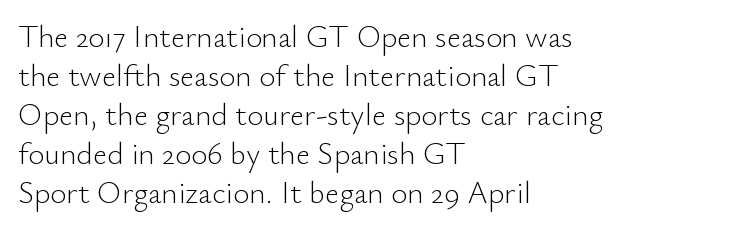
The image shows 31 px light sans-serif type, upright; set left-aligned, normal line spacing (1.26x), normal letter spacing, not underlined; low stroke contrast and a small x-height.
